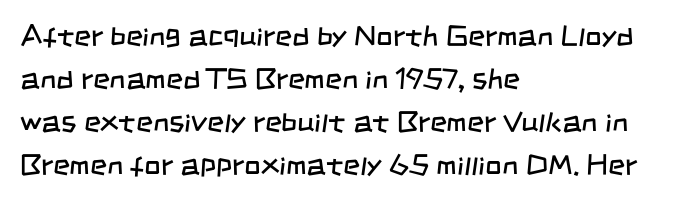
Q: Is the text bold? A: No.
Q: Is the typeface a serif or a sans-serif typeface? A: Sans-serif.
Q: Is the text underlined? A: No.
Q: How is the paragraph aligned? A: Left-aligned.
Q: Is the spacing between letters normal or unusually wide? A: Normal.
Q: Is the spacing between lines tight, normal or loose? A: Normal.
Q: Width (condensed, normal, or wide)? A: Condensed.
Q: Stroke contrast? A: Low.
Q: x-height? A: Large.
Q: Monospaced? A: No.
